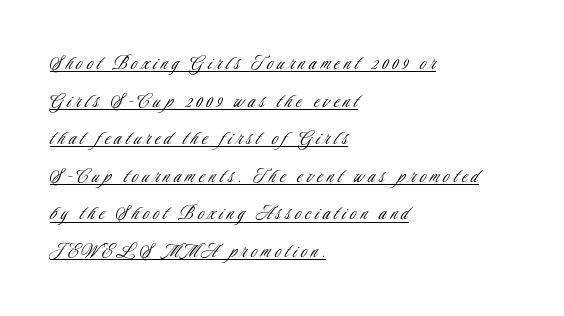
Is there an underline? Yes — a line sits under the letters. Is the letter spacing exaggerated? Yes — the characters are pushed far apart. Counters stay open thanks to moderate or lighter strokes. Short and long lines alike share a common starting point at left.
